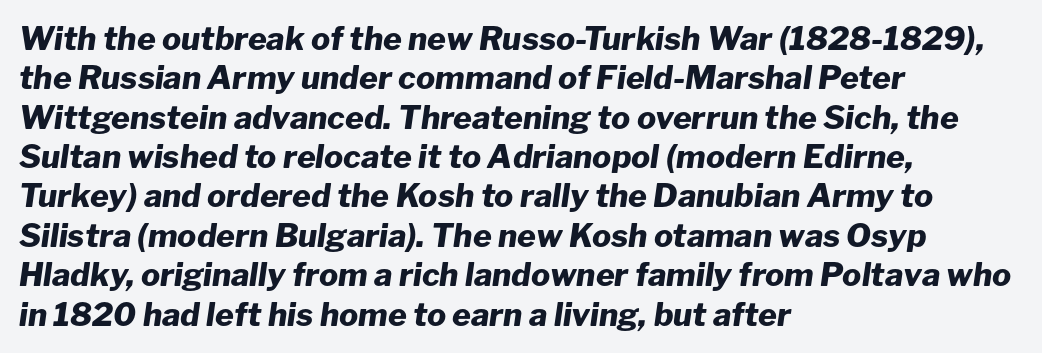
No word sits above an underline. Weight check: bold — yes, fully. Here the designer chose a conventional face with non-uniform glyph widths. Notice how the passage keeps a crisp vertical edge on the left only. Look at the tracking — it's just the regular setting, nothing added. The font's italic variant was chosen for this text.
